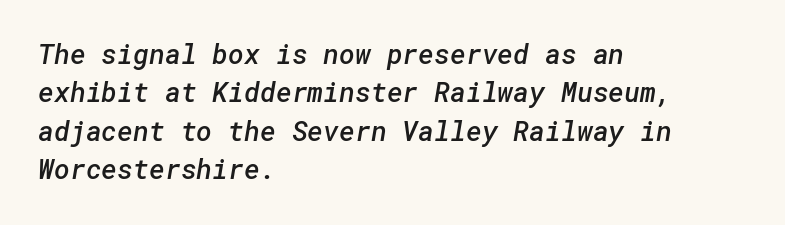
The image shows 27 px text type; set left-aligned, normal line spacing (1.42x), normal letter spacing, not underlined.
